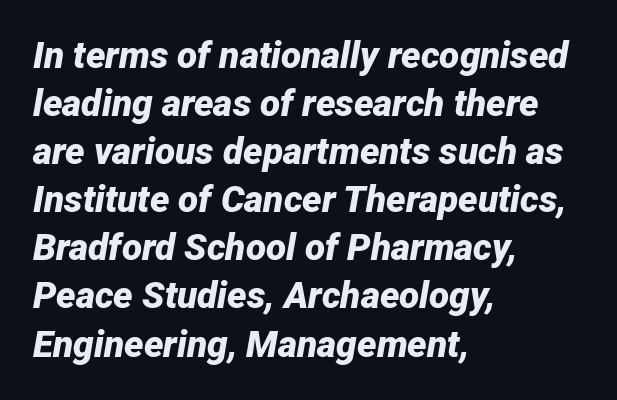
Italic? Definitely — the glyphs are oblique. The paragraph has a hard left edge and a soft right edge. The passage shown is typed in a proportional face where columns would drift. The passage shown is not underscored anywhere.
